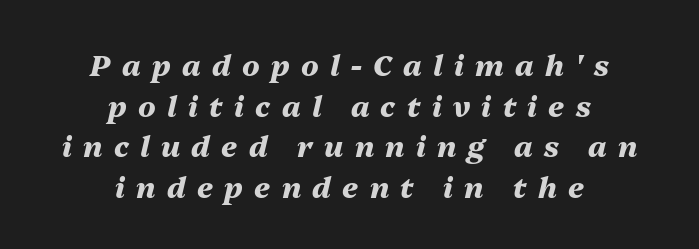
The glyphs have the mass of a bold cut. Regarding leading, the lines here are spaced in the standard way. Looking at the ascenders, they clearly lean. Line starts and ends both wander, symmetrically. Words appear elongated and porous because spacing is wide.
